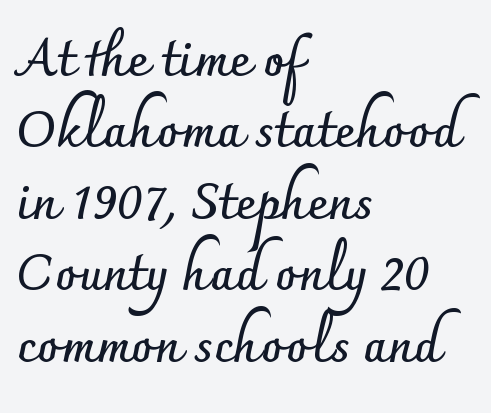
The image shows 50 px semibold sans-serif type; set left-aligned, normal line spacing (1.43x), normal letter spacing, not underlined; low stroke contrast and a small x-height.
